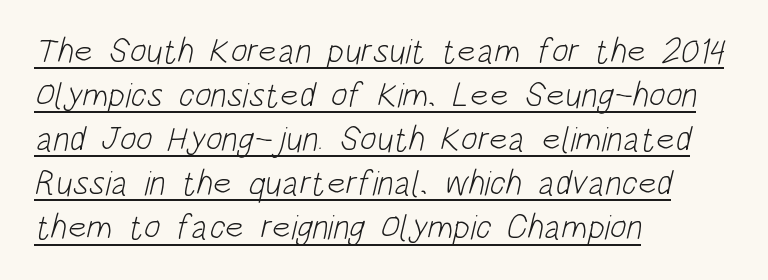
The image shows 35 px light, condensed sans-serif type; set left-aligned, normal line spacing (1.26x), normal letter spacing, underlined; low stroke contrast and a large x-height.
